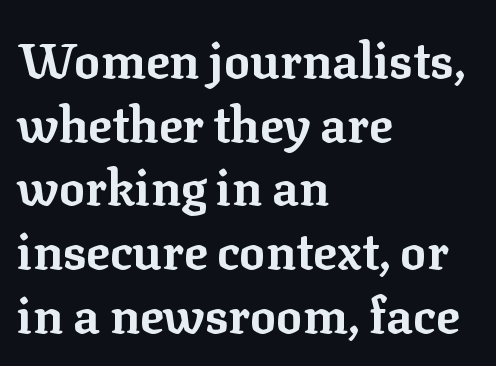
The image shows 49 px bold serif type, upright; set left-aligned, normal line spacing (1.3x), normal letter spacing, not underlined; low stroke contrast and a medium x-height.
